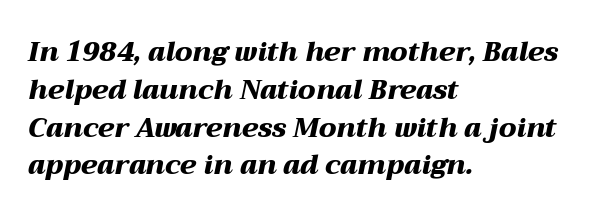
{"italic": "yes", "lean": "right", "slant_degrees": 12, "bold": "yes", "underline": "no", "align": "left", "line_spacing": "normal", "line_spacing_ratio": 1.4, "letter_spacing": "normal", "letter_spacing_em": 0.0, "glyph_px": 27}
